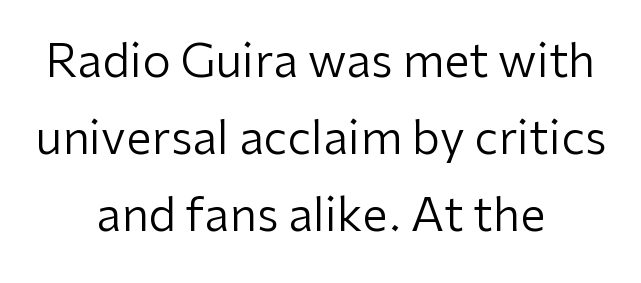
Q: Is the text bold? A: No.
Q: Is the text italic (slanted)? A: No, it is upright.
Q: Is the typeface a serif or a sans-serif typeface? A: Sans-serif.
Q: Is the text underlined? A: No.
Q: How is the paragraph aligned? A: Centered.
Q: Is the spacing between letters normal or unusually wide? A: Normal.
Q: Is the spacing between lines tight, normal or loose? A: Normal.
Q: Width (condensed, normal, or wide)? A: Normal.
Q: Stroke contrast? A: Low.
Q: x-height? A: Medium.
Q: Monospaced? A: No.
